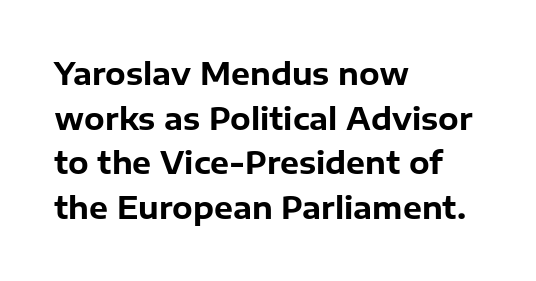
Q: Is the text bold? A: Yes.
Q: Is the text italic (slanted)? A: No, it is upright.
Q: Is the typeface a serif or a sans-serif typeface? A: Sans-serif.
Q: Is the text underlined? A: No.
Q: How is the paragraph aligned? A: Left-aligned.
Q: Is the spacing between letters normal or unusually wide? A: Normal.
Q: Is the spacing between lines tight, normal or loose? A: Normal.
Q: Width (condensed, normal, or wide)? A: Normal.
Q: Stroke contrast? A: Low.
Q: x-height? A: Medium.
Q: Monospaced? A: No.
